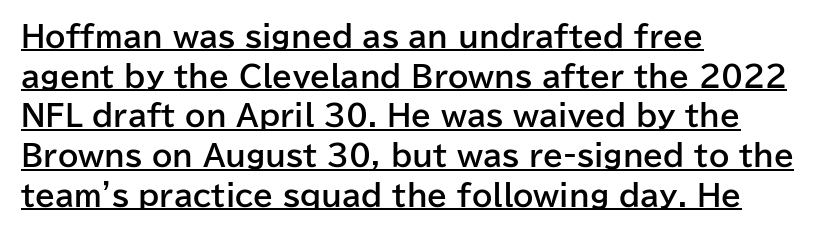
{"serif": "no", "italic": "no", "bold": "yes", "weight": "bold", "width": "normal", "stroke_contrast": "low", "x_height": "medium", "monospaced": "no", "underline": "yes", "align": "left", "line_spacing": "normal", "line_spacing_ratio": 1.37, "letter_spacing": "normal", "letter_spacing_em": 0.0, "glyph_px": 29}
